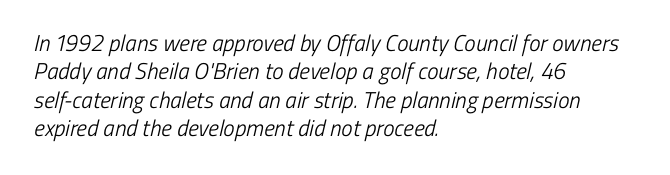
{"bold": "no", "underline": "no", "align": "left", "line_spacing_ratio": 1.23, "letter_spacing": "normal", "letter_spacing_em": 0.0, "glyph_px": 23}
